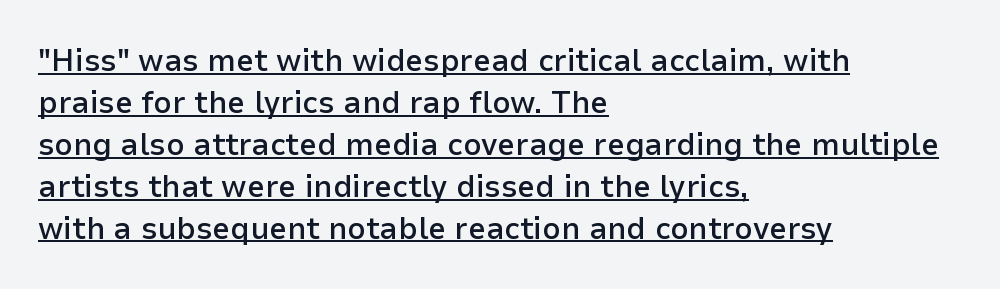
Q: Is the text bold? A: Semi-bold.
Q: Is the text italic (slanted)? A: No, it is upright.
Q: Is the typeface a serif or a sans-serif typeface? A: Sans-serif.
Q: Is the text underlined? A: Yes.
Q: How is the paragraph aligned? A: Left-aligned.
Q: Is the spacing between letters normal or unusually wide? A: Normal.
Q: Is the spacing between lines tight, normal or loose? A: Normal.
Q: Width (condensed, normal, or wide)? A: Normal.
Q: Stroke contrast? A: Low.
Q: x-height? A: Medium.
Q: Monospaced? A: No.
